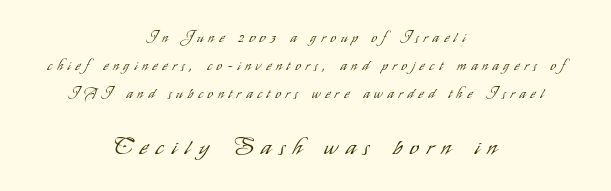
{"bold": "no", "underline": "no", "align": "center", "line_spacing": "loose", "line_spacing_ratio": 2.01, "letter_spacing": "wide", "letter_spacing_em": 0.36, "larger_block": "second", "size_ratio": 1.64, "glyph_px": 23}
